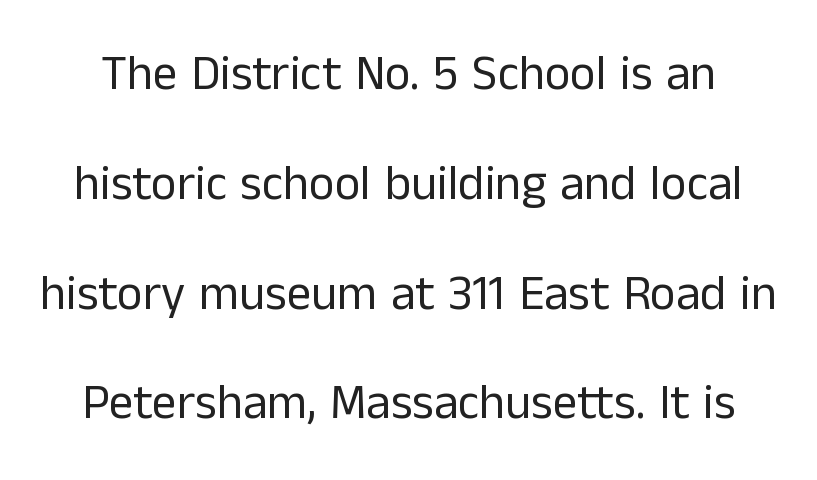
Weight: not bold — regular or lighter. Spacing verdict: proportional, widths tailored to each character. Has an underline been added? It has not. Honestly, the letter spacing is just normal — you wouldn't notice it. Designer's note — italics off, roman on. Are there feet on the stems? There aren't — it's a sans.
